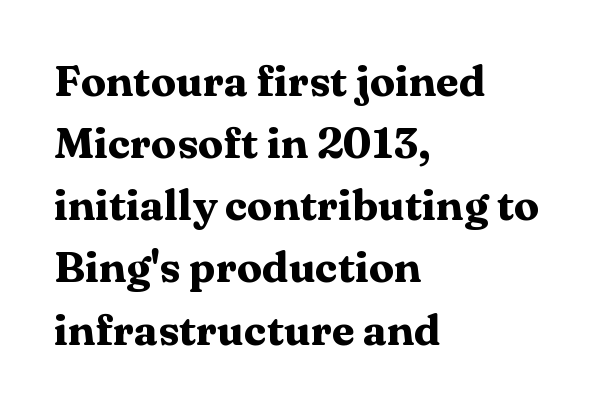
Here the designer chose a conventional face with non-uniform glyph widths. Are there feet on the stems? There are — it's a serif. Rule under the text: the space is simply empty. Every stem runs plumb, perpendicular to the baseline.
